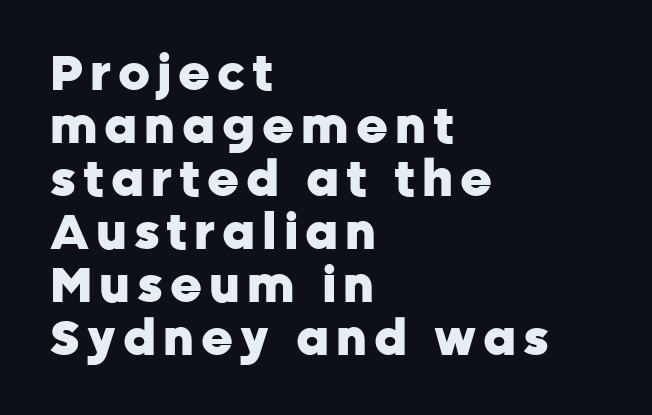
The image shows 49 px heavy sans-serif type, upright; set left-aligned, tight line spacing (1.08x), not underlined; low stroke contrast and a medium x-height.
